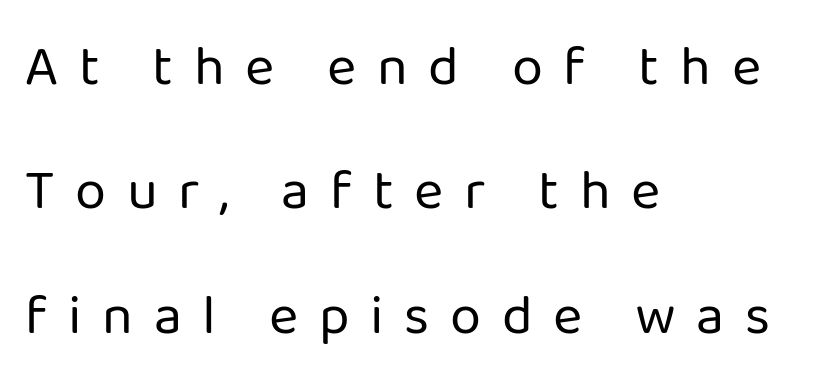
The image shows 56 px regular-weight sans-serif type, upright; set left-aligned, loose line spacing (2.22x), unusually wide letter spacing (+0.37 em), not underlined; low stroke contrast and a medium x-height.
